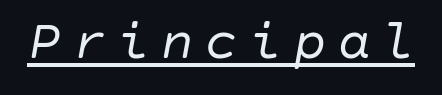
{"italic": "yes", "lean": "right", "slant_degrees": 10, "bold": "no", "weight": "regular", "width": "normal", "stroke_contrast": "low", "x_height": "large", "underline": "yes", "glyph_px": 56}
